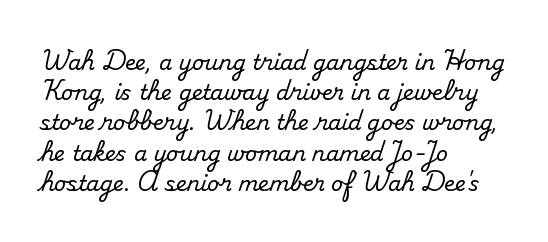
Q: Is the text italic (slanted)? A: Yes.
Q: Is the text underlined? A: No.
Q: How is the paragraph aligned? A: Left-aligned.
Q: Is the spacing between letters normal or unusually wide? A: Normal.
Q: Is the spacing between lines tight, normal or loose? A: Normal.
